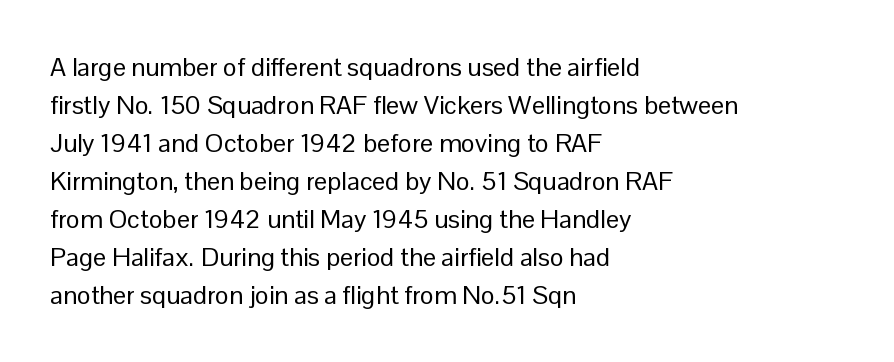
{"italic": "no", "bold": "no", "underline": "no", "align": "left", "line_spacing": "normal", "line_spacing_ratio": 1.46, "letter_spacing": "normal", "letter_spacing_em": 0.0, "glyph_px": 26}
